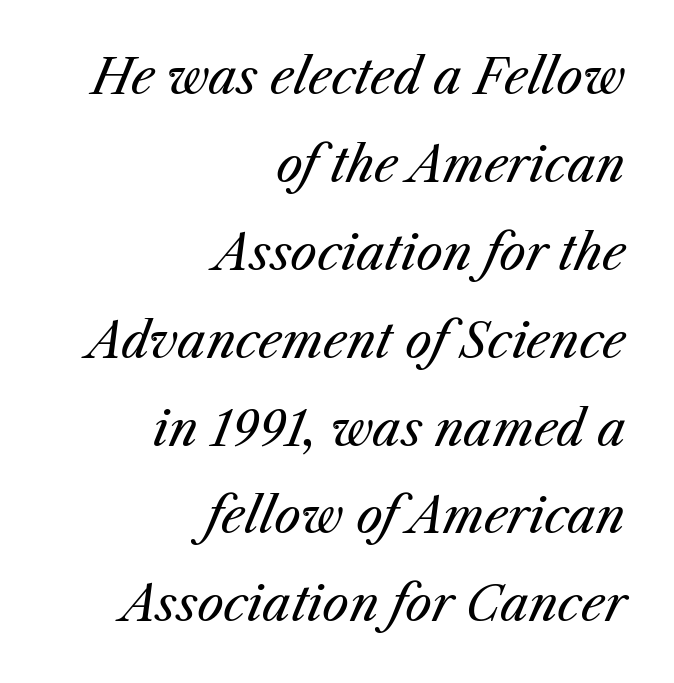
{"italic": "yes", "lean": "right", "slant_degrees": 25, "bold": "no", "weight": "regular", "width": "normal", "stroke_contrast": "medium", "x_height": "medium", "monospaced": "no", "underline": "no", "align": "right", "line_spacing_ratio": 1.87, "letter_spacing": "normal", "letter_spacing_em": 0.0, "glyph_px": 47}
